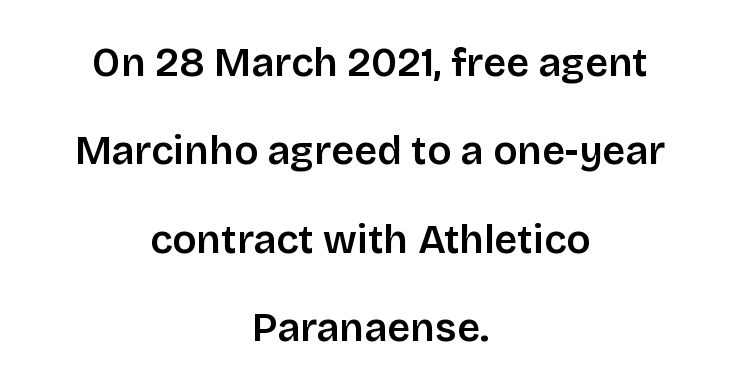
{"serif": "no", "italic": "no", "bold": "semi", "weight": "semibold", "width": "normal", "stroke_contrast": "low", "x_height": "large", "monospaced": "no", "underline": "no", "align": "center", "line_spacing": "loose", "line_spacing_ratio": 2.21, "letter_spacing": "normal", "letter_spacing_em": 0.0, "glyph_px": 40}
